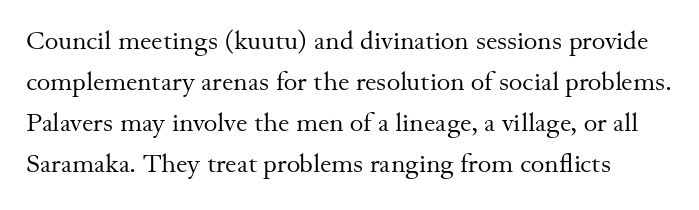
Heft: none added — not bold. Does extra space separate the letters? No, they use regular spacing. Clear beneath every line of the passage. Vertically, the passage feels balanced, rows spaced as you'd expect. In terms of posture, this sample is upright.
